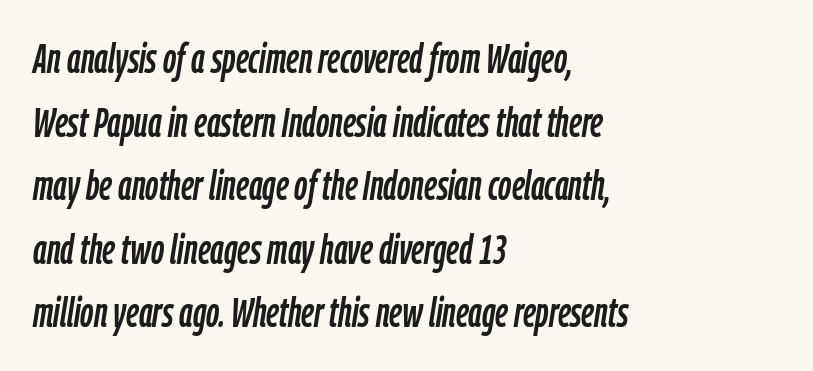
The image shows 41 px condensed type, italic (leaning right); set left-aligned, normal line spacing (1.55x), normal letter spacing, not underlined; low stroke contrast and a medium x-height.
